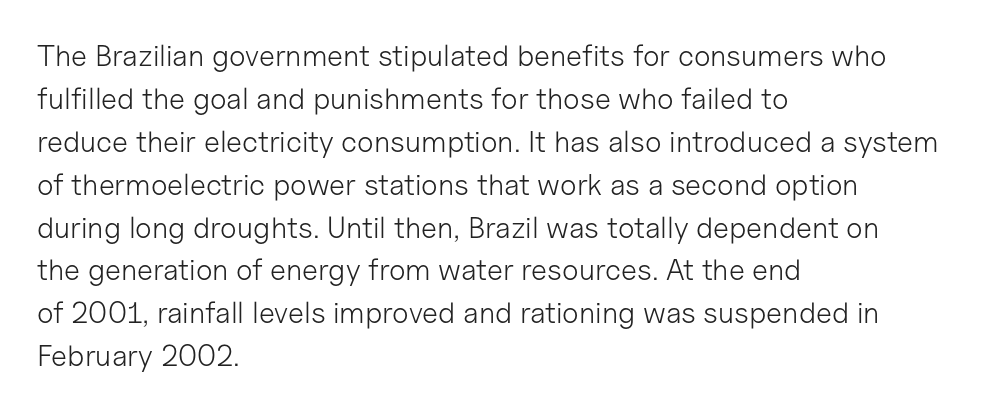
{"serif": "no", "italic": "no", "bold": "no", "weight": "light", "width": "normal", "stroke_contrast": "low", "x_height": "medium", "monospaced": "no", "underline": "no", "align": "left", "line_spacing": "normal", "line_spacing_ratio": 1.43, "letter_spacing": "normal", "letter_spacing_em": 0.0, "glyph_px": 30}
